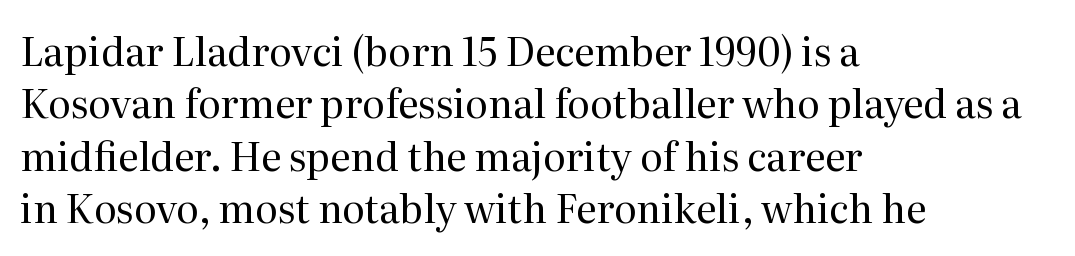
{"serif": "yes", "italic": "no", "bold": "no", "weight": "regular", "width": "normal", "stroke_contrast": "medium", "x_height": "medium", "monospaced": "no", "underline": "no", "align": "left", "line_spacing": "normal", "line_spacing_ratio": 1.34, "letter_spacing": "normal", "letter_spacing_em": 0.0, "glyph_px": 39}
